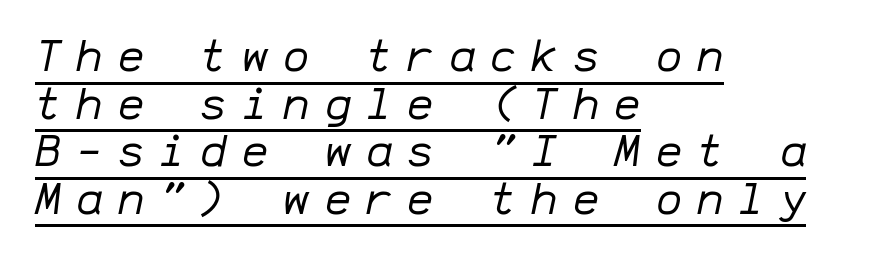
{"italic": "yes", "lean": "right", "slant_degrees": 12, "bold": "no", "weight": "regular", "width": "normal", "stroke_contrast": "low", "x_height": "medium", "monospaced": "yes", "underline": "yes", "align": "left", "line_spacing": "tight", "line_spacing_ratio": 1.08, "letter_spacing": "wide", "letter_spacing_em": 0.34, "glyph_px": 44}
